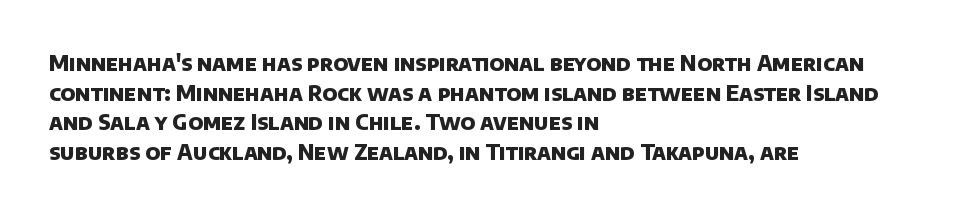
{"bold": "yes", "underline": "no", "align": "left", "line_spacing": "normal", "line_spacing_ratio": 1.41, "letter_spacing": "normal", "letter_spacing_em": 0.0, "glyph_px": 21}
